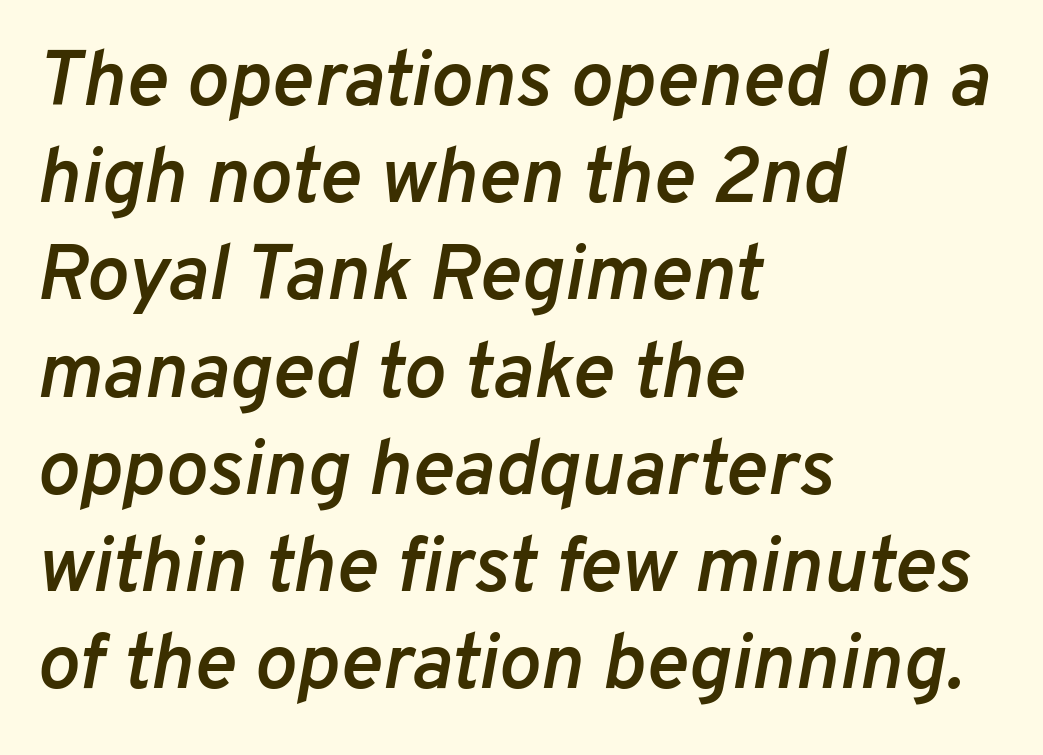
{"italic": "yes", "lean": "right", "slant_degrees": 10, "bold": "semi", "weight": "semibold", "width": "normal", "stroke_contrast": "low", "x_height": "medium", "monospaced": "no", "underline": "no", "align": "left", "line_spacing_ratio": 1.23, "letter_spacing": "normal", "letter_spacing_em": 0.0, "glyph_px": 79}
